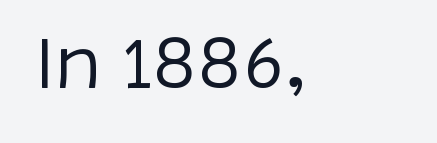
The image shows 72 px regular-weight sans-serif type, upright; set left-aligned, normal letter spacing, not underlined; low stroke contrast and a large x-height.
